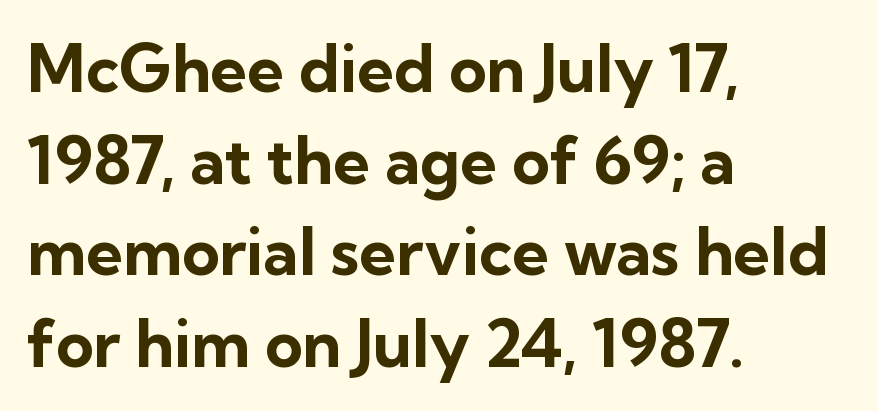
{"serif": "no", "italic": "no", "bold": "yes", "weight": "bold", "width": "normal", "stroke_contrast": "low", "x_height": "medium", "monospaced": "no", "underline": "no", "align": "left", "line_spacing": "normal", "line_spacing_ratio": 1.41, "letter_spacing": "normal", "letter_spacing_em": 0.0, "glyph_px": 65}
